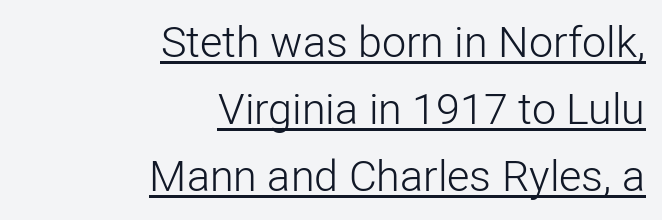
The image shows 43 px light sans-serif type, upright; set right-aligned, normal line spacing (1.56x), normal letter spacing, underlined; low stroke contrast and a medium x-height.
